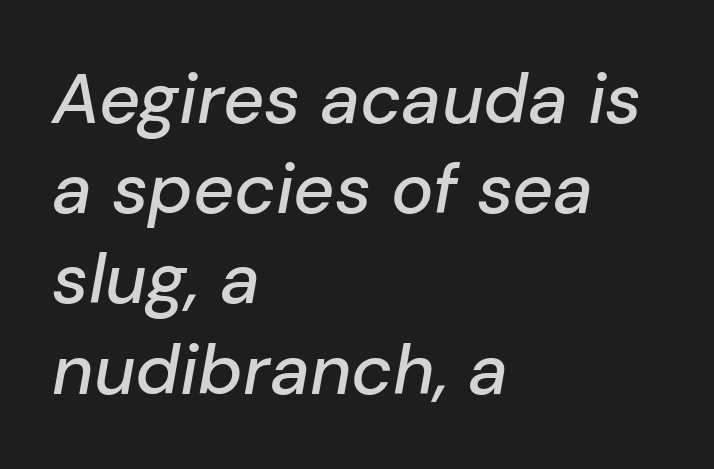
The image shows 71 px text type, italic (leaning right); set left-aligned, normal line spacing (1.27x), normal letter spacing, not underlined; low stroke contrast and a medium x-height.
